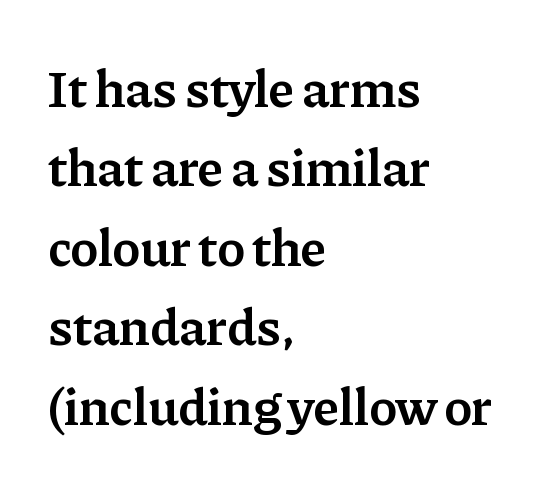
{"serif": "yes", "italic": "no", "bold": "semi", "weight": "semibold", "width": "normal", "stroke_contrast": "low", "x_height": "medium", "monospaced": "no", "underline": "no", "align": "left", "line_spacing": "normal", "line_spacing_ratio": 1.5, "letter_spacing": "normal", "letter_spacing_em": 0.0, "glyph_px": 53}
